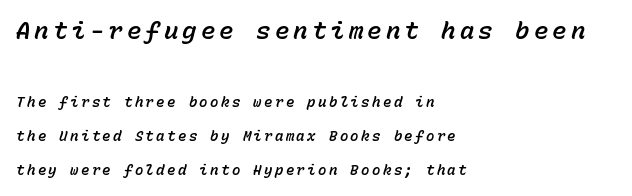
The image shows 24 px text type, italic (leaning right); set left-aligned, loose line spacing (2.42x), not underlined; the first (top) block is 1.71x larger.
